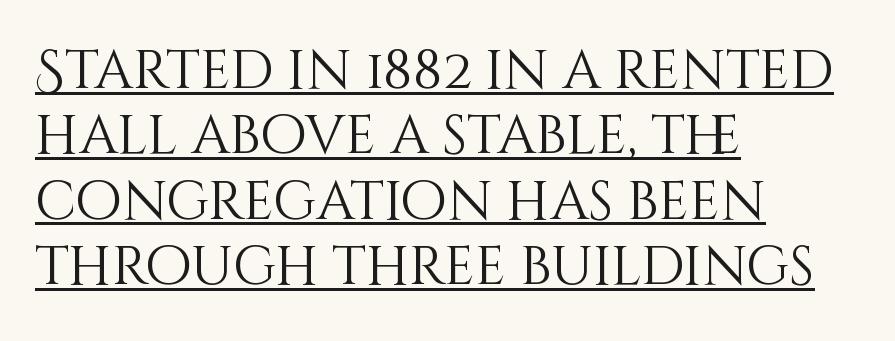
{"italic": "no", "bold": "no", "weight": "light", "width": "normal", "stroke_contrast": "medium", "x_height": "large", "monospaced": "no", "underline": "yes", "align": "left", "line_spacing_ratio": 1.21, "letter_spacing": "normal", "letter_spacing_em": 0.0, "glyph_px": 54}
